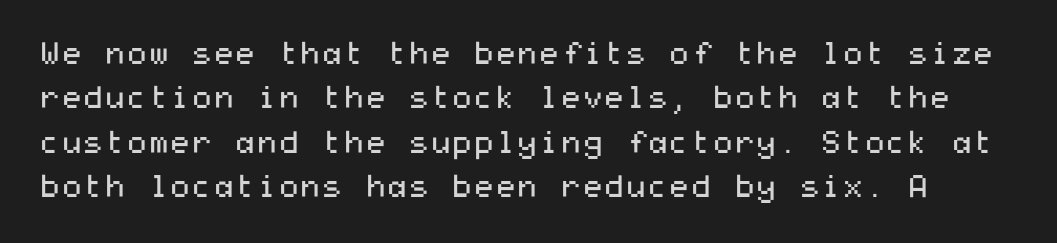
{"serif": "no", "italic": "no", "bold": "no", "weight": "regular", "width": "wide", "stroke_contrast": "medium", "x_height": "medium", "underline": "no", "line_spacing": "normal", "line_spacing_ratio": 1.43, "letter_spacing": "normal", "letter_spacing_em": 0.0, "glyph_px": 31}
